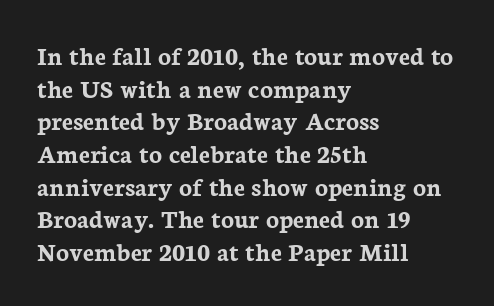
Q: Is the text bold? A: Yes.
Q: Is the text italic (slanted)? A: No, it is upright.
Q: Is the text underlined? A: No.
Q: How is the paragraph aligned? A: Left-aligned.
Q: Is the spacing between letters normal or unusually wide? A: Normal.
